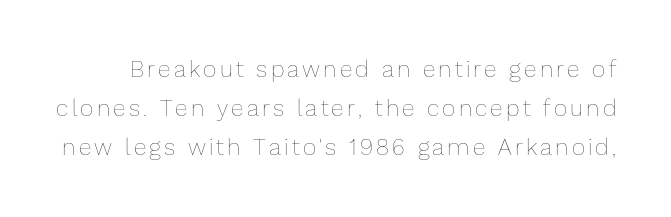
These lines were composed using upright roman letters. Check the space under the baseline: it is left empty. Counters stay open thanks to moderate or lighter strokes. Regular leading.
